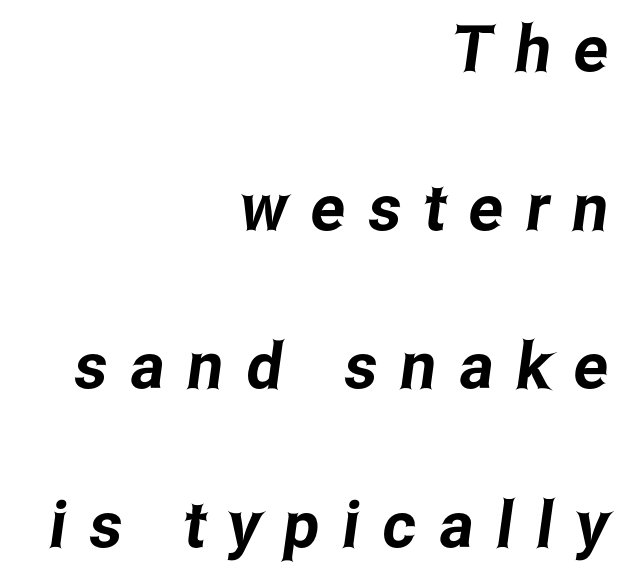
The image shows 64 px condensed sans-serif type; set right-aligned, loose line spacing (2.48x), unusually wide letter spacing (+0.36 em), not underlined; low stroke contrast and a medium x-height.
